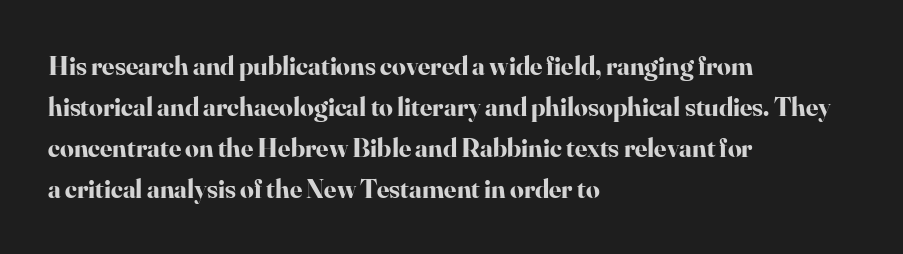
Q: Is the text bold? A: Yes.
Q: Is the text italic (slanted)? A: No, it is upright.
Q: Is the text underlined? A: No.
Q: How is the paragraph aligned? A: Left-aligned.
Q: Is the spacing between letters normal or unusually wide? A: Normal.
Q: Is the spacing between lines tight, normal or loose? A: Normal.
